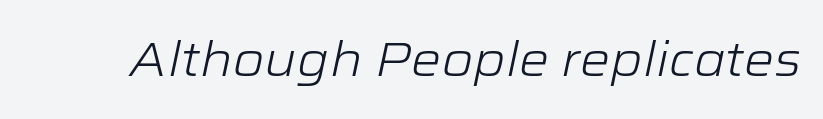
Q: Is the text bold? A: No.
Q: Is the text italic (slanted)? A: Yes, it leans right by about 12 degrees.
Q: Is the text underlined? A: No.
Q: Is the spacing between letters normal or unusually wide? A: Normal.
Q: Width (condensed, normal, or wide)? A: Wide.
Q: Stroke contrast? A: Low.
Q: x-height? A: Medium.
Q: Monospaced? A: No.
